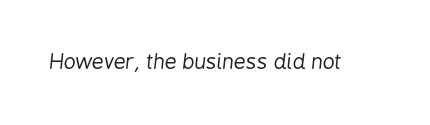
The image shows 21 px text type, italic (leaning right); set normal letter spacing, not underlined.
